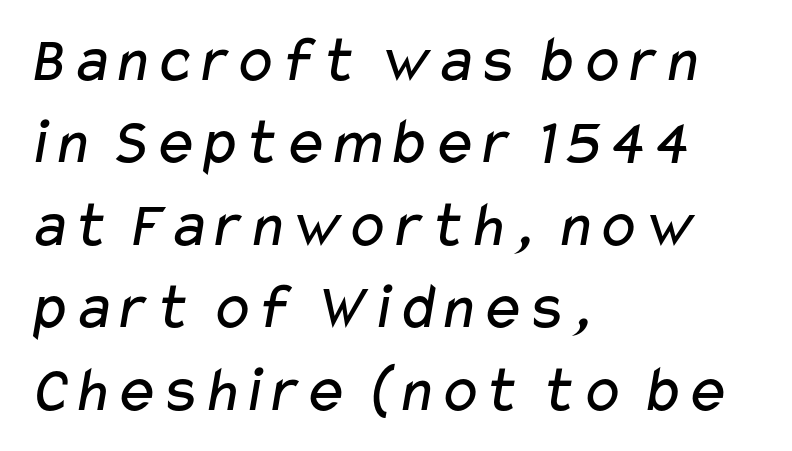
The image shows 66 px regular-weight, wide sans-serif type; set left-aligned, normal line spacing (1.25x), normal letter spacing, not underlined; low stroke contrast and a medium x-height.
